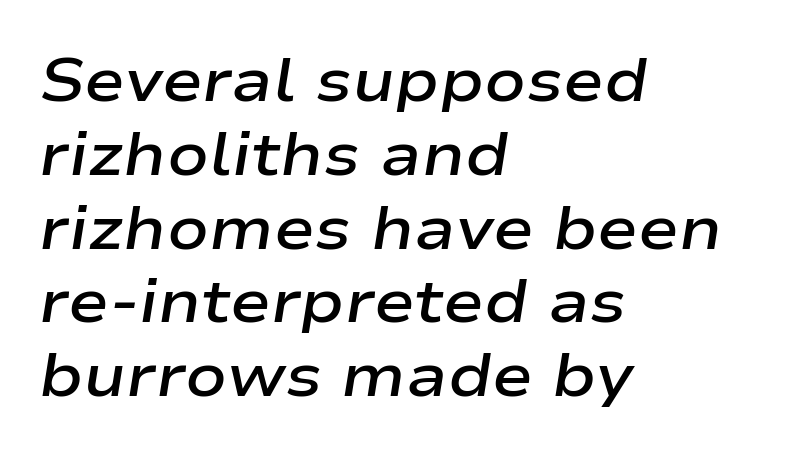
Q: Is the text bold? A: Semi-bold.
Q: Is the text italic (slanted)? A: Yes, it leans right by about 9 degrees.
Q: Is the text underlined? A: No.
Q: How is the paragraph aligned? A: Left-aligned.
Q: Is the spacing between letters normal or unusually wide? A: Normal.
Q: Width (condensed, normal, or wide)? A: Wide.
Q: Stroke contrast? A: Low.
Q: x-height? A: Medium.
Q: Monospaced? A: No.
